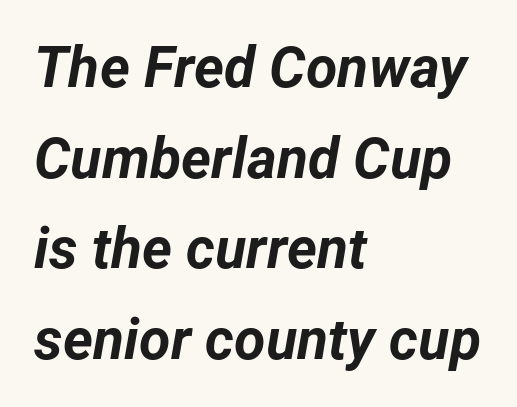
You could not count columns in this text — the font is proportionally spaced. Students, note that the glyphs here touch the page at normal intervals. The rows are spaced the way most documents space them. All the whitespace from short lines collects on the right.
